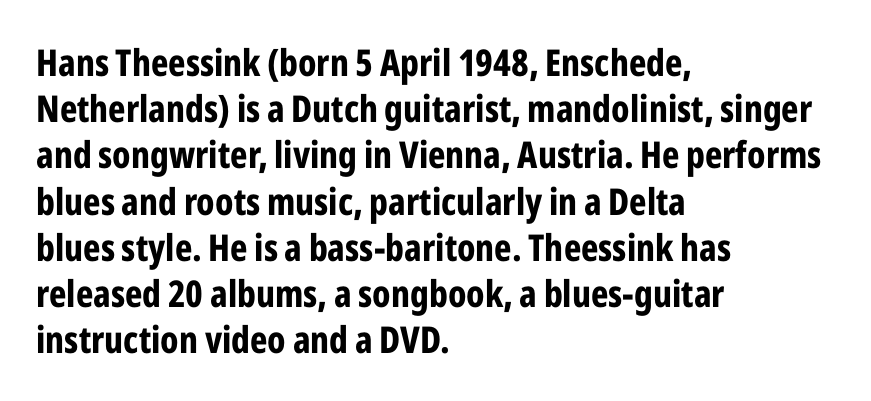
Q: Is the text bold? A: Yes.
Q: Is the text italic (slanted)? A: No, it is upright.
Q: Is the typeface a serif or a sans-serif typeface? A: Sans-serif.
Q: Is the text underlined? A: No.
Q: How is the paragraph aligned? A: Left-aligned.
Q: Is the spacing between letters normal or unusually wide? A: Normal.
Q: Is the spacing between lines tight, normal or loose? A: Normal.
Q: Width (condensed, normal, or wide)? A: Condensed.
Q: Stroke contrast? A: Low.
Q: x-height? A: Medium.
Q: Monospaced? A: No.
